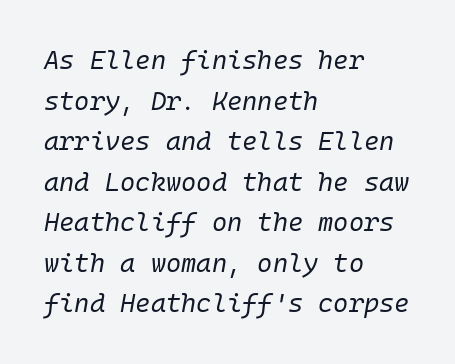
The image shows 26 px text type, italic (leaning right); set left-aligned, normal line spacing (1.56x), normal letter spacing, not underlined.
